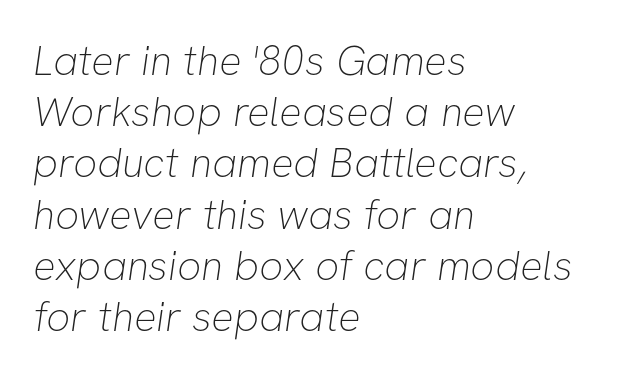
Q: Is the text bold? A: No.
Q: Is the typeface a serif or a sans-serif typeface? A: Sans-serif.
Q: Is the text underlined? A: No.
Q: How is the paragraph aligned? A: Left-aligned.
Q: Is the spacing between letters normal or unusually wide? A: Normal.
Q: Width (condensed, normal, or wide)? A: Normal.
Q: Stroke contrast? A: Low.
Q: x-height? A: Medium.
Q: Monospaced? A: No.
